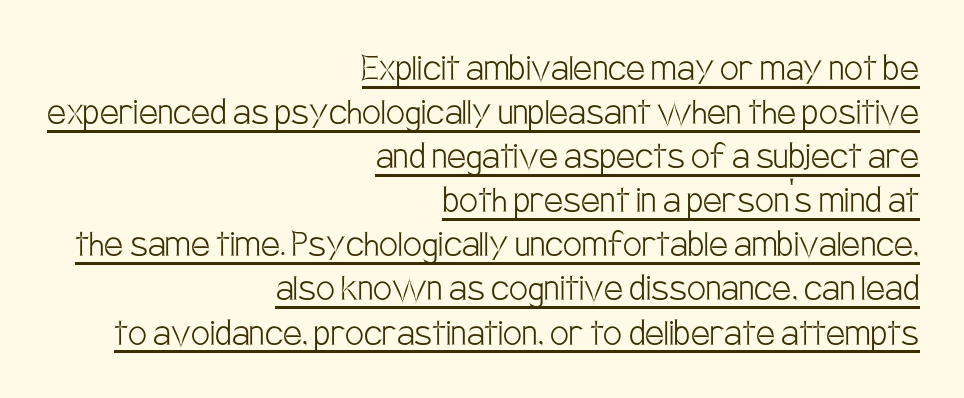
{"serif": "no", "italic": "no", "bold": "no", "weight": "light", "width": "condensed", "stroke_contrast": "low", "x_height": "large", "monospaced": "no", "underline": "yes", "align": "right", "line_spacing": "tight", "line_spacing_ratio": 1.05, "letter_spacing": "normal", "letter_spacing_em": 0.0, "glyph_px": 42}
